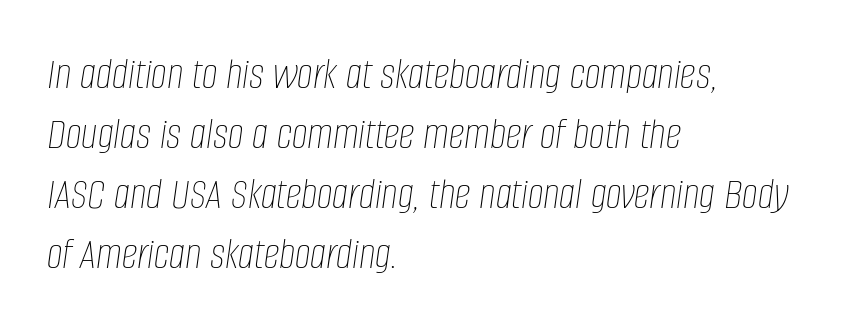
{"italic": "yes", "lean": "right", "slant_degrees": 8, "bold": "no", "weight": "thin", "width": "condensed", "stroke_contrast": "low", "x_height": "large", "monospaced": "no", "underline": "no", "align": "left", "line_spacing": "normal", "line_spacing_ratio": 1.33, "letter_spacing": "normal", "letter_spacing_em": 0.0, "glyph_px": 45}
